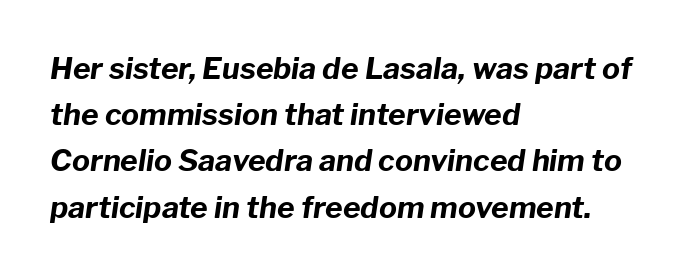
The image shows 30 px bold type, italic (leaning right); set left-aligned, normal line spacing (1.54x), normal letter spacing, not underlined; low stroke contrast and a medium x-height.
